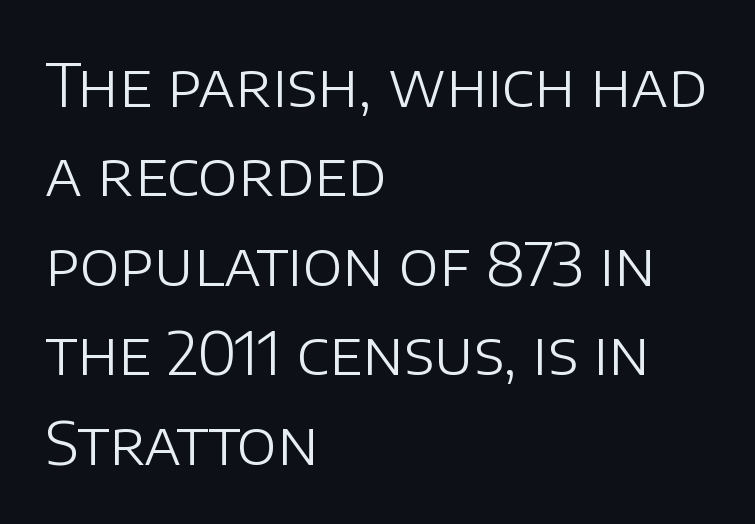
The image shows 60 px light sans-serif type, upright; set left-aligned, normal line spacing (1.49x), normal letter spacing, not underlined; low stroke contrast and a large x-height.
